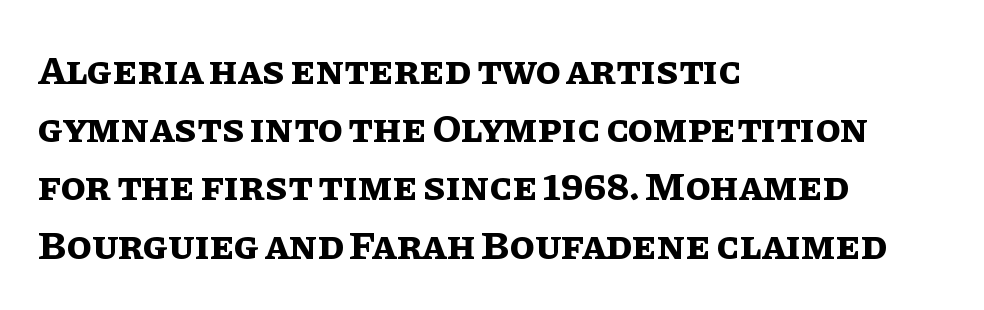
Q: Is the text bold? A: Yes.
Q: Is the text italic (slanted)? A: No, it is upright.
Q: Is the text underlined? A: No.
Q: How is the paragraph aligned? A: Left-aligned.
Q: Is the spacing between letters normal or unusually wide? A: Normal.
Q: Is the spacing between lines tight, normal or loose? A: Normal.
Q: Width (condensed, normal, or wide)? A: Normal.
Q: Stroke contrast? A: Low.
Q: x-height? A: Large.
Q: Monospaced? A: No.
